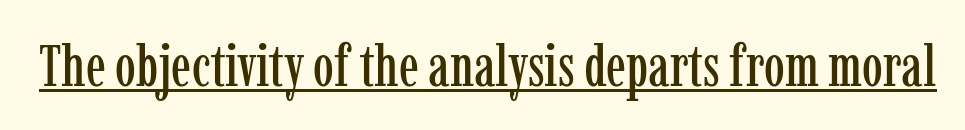
This sample has the flowing, uneven cadence of proportional lettering. Old-style or modern, the face here clearly has serifs. Short note: letters normally spaced. In terms of posture, this sample is upright. These characters rest on top of a visible drawn line.
